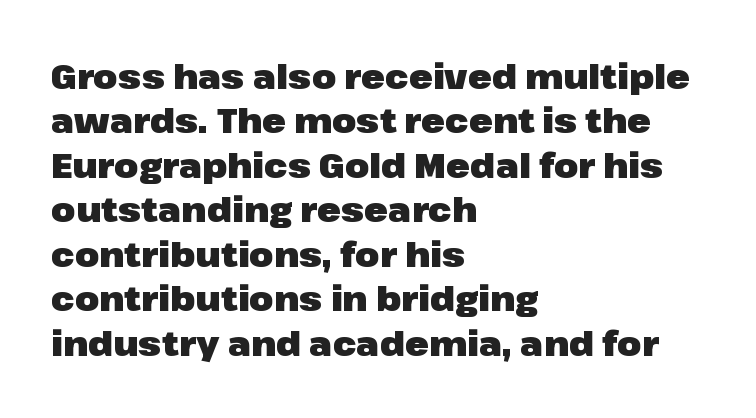
You could call the tracking neutral — neither tight nor loose. The specimen reads as upright at a glance. Does the weight exceed regular? Yes, all the way to bold. Quick note: interline space is typical. Spacing verdict: proportional, widths tailored to each character. A bare baseline throughout the passage.
